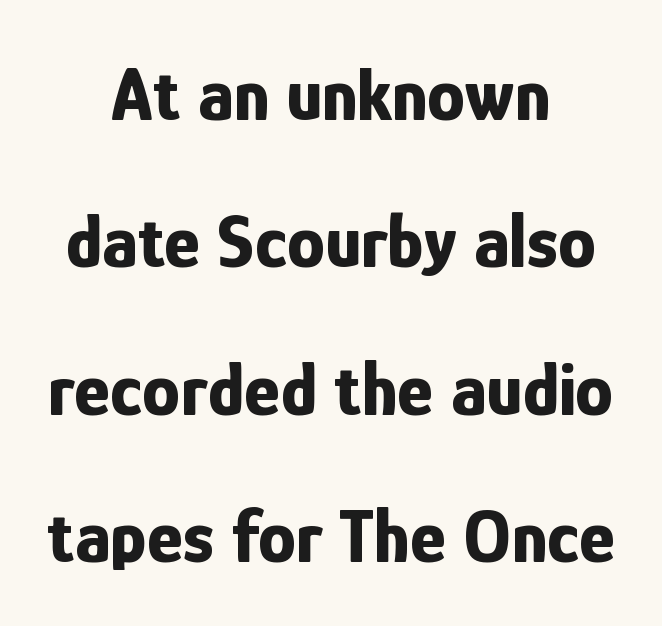
A dark, heavy texture on the line: the type is bold. These lines are centered, leaving both edges ragged. Nope, no serifs anywhere on these letters. The specimen omits any rule beneath the text block's lines. If you drew a line through each stem, it would be perfectly vertical.
